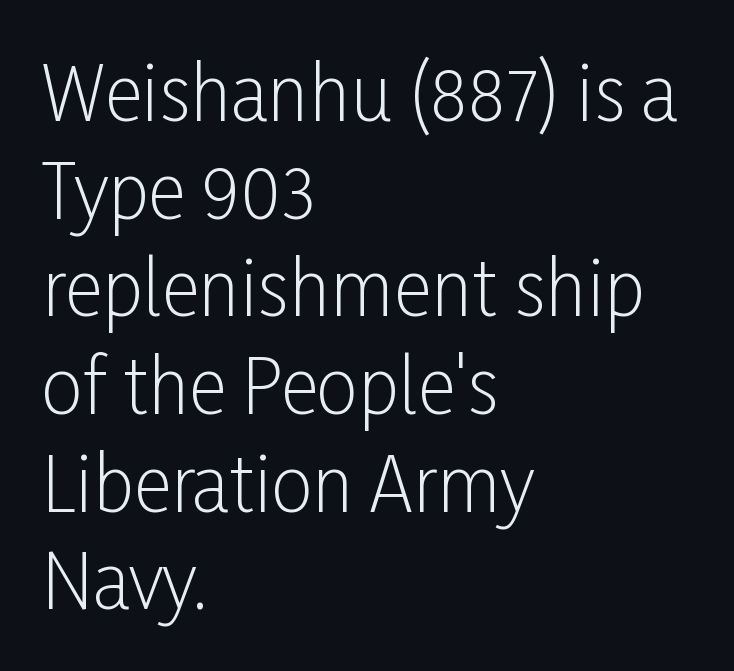
Q: Is the text bold? A: No.
Q: Is the text italic (slanted)? A: No, it is upright.
Q: Is the typeface a serif or a sans-serif typeface? A: Sans-serif.
Q: Is the text underlined? A: No.
Q: How is the paragraph aligned? A: Left-aligned.
Q: Is the spacing between letters normal or unusually wide? A: Normal.
Q: Is the spacing between lines tight, normal or loose? A: Normal.
Q: Width (condensed, normal, or wide)? A: Condensed.
Q: Stroke contrast? A: Low.
Q: x-height? A: Medium.
Q: Monospaced? A: No.
